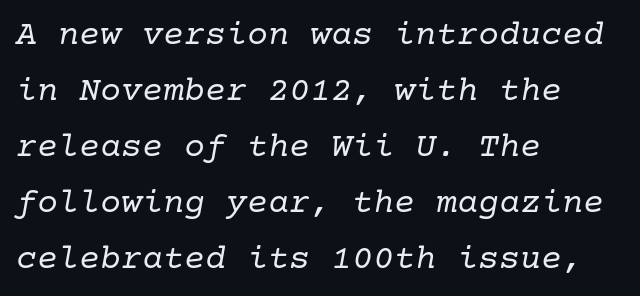
Q: Is the text bold? A: No.
Q: Is the text italic (slanted)? A: Yes, it leans right by about 10 degrees.
Q: Is the typeface a serif or a sans-serif typeface? A: Serif.
Q: Is the text underlined? A: No.
Q: How is the paragraph aligned? A: Left-aligned.
Q: Is the spacing between letters normal or unusually wide? A: Normal.
Q: Is the spacing between lines tight, normal or loose? A: Normal.
Q: Width (condensed, normal, or wide)? A: Normal.
Q: Stroke contrast? A: Low.
Q: x-height? A: Medium.
